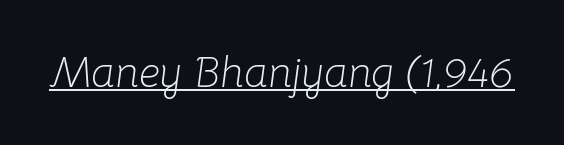
Each stroke keeps to a modest, everyday thickness or less. The rendering uses natural spacing where letterforms have individual widths. The words here are underlined. Style check: oblique. The line texture is even and compact thanks to regular tracking.
